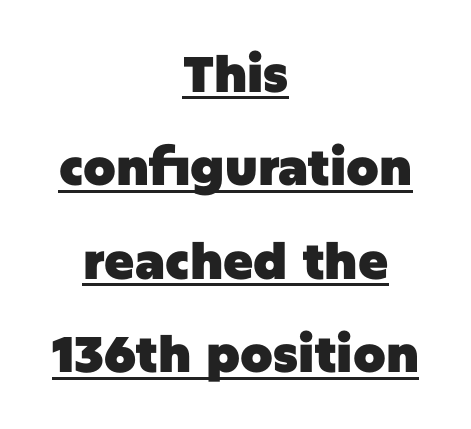
Q: Is the text bold? A: Yes.
Q: Is the text italic (slanted)? A: No, it is upright.
Q: Is the typeface a serif or a sans-serif typeface? A: Sans-serif.
Q: Is the text underlined? A: Yes.
Q: How is the paragraph aligned? A: Centered.
Q: Is the spacing between letters normal or unusually wide? A: Normal.
Q: Width (condensed, normal, or wide)? A: Normal.
Q: Stroke contrast? A: Low.
Q: x-height? A: Large.
Q: Monospaced? A: No.
